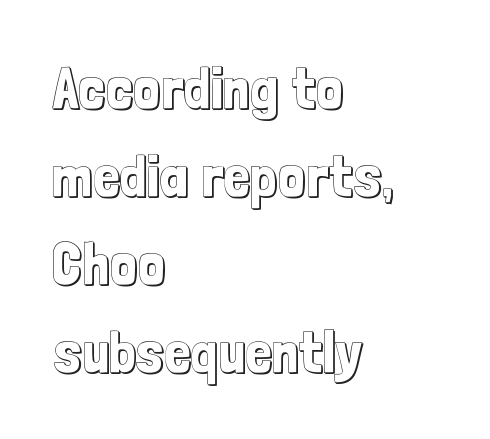
{"italic": "no", "width": "condensed", "x_height": "medium", "monospaced": "no", "underline": "no", "align": "left", "line_spacing": "normal", "line_spacing_ratio": 1.49, "letter_spacing": "normal", "letter_spacing_em": 0.0, "glyph_px": 59}
